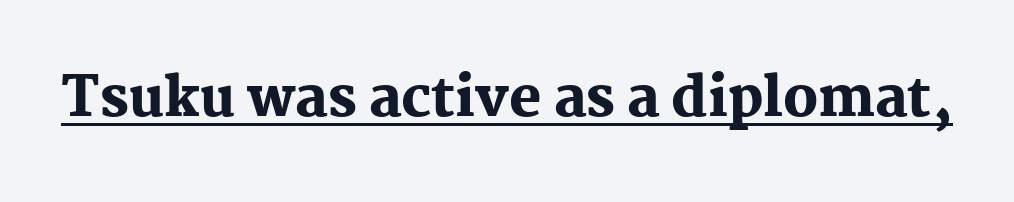
The sample's only ornament is a line tracing under the words. Letter spacing: default. Little horizontal feet cap the strokes, marking this as serif type. You could not count columns in this text — the font is proportionally spaced. This is roman type, the default non-slanted kind.
